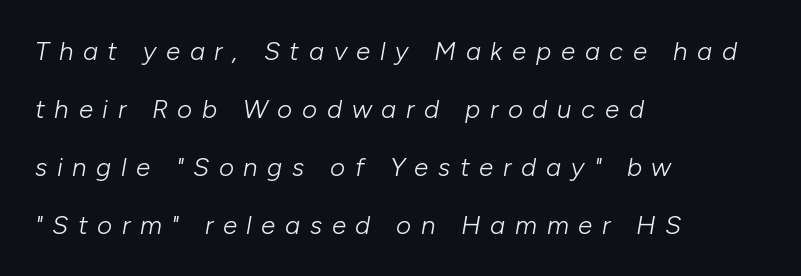
{"italic": "yes", "lean": "right", "slant_degrees": 10, "bold": "no", "underline": "no", "align": "left", "line_spacing": "loose", "line_spacing_ratio": 2.23, "letter_spacing": "wide", "letter_spacing_em": 0.37, "glyph_px": 26}
